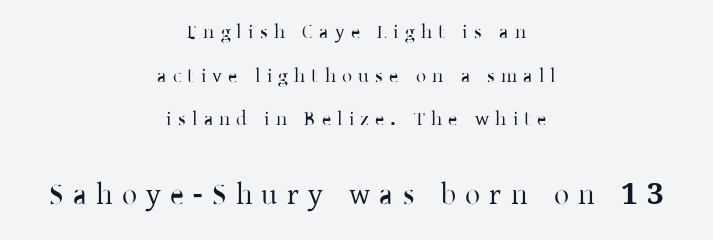
Q: Is the text italic (slanted)? A: No, it is upright.
Q: Is the typeface a serif or a sans-serif typeface? A: Serif.
Q: Is the text underlined? A: No.
Q: How is the paragraph aligned? A: Centered.
Q: Is the spacing between letters normal or unusually wide? A: Unusually wide.
Q: Is the spacing between lines tight, normal or loose? A: Loose.
Q: Which block of text is set in a larger size, the first (top) or the second (bottom)? A: The second (bottom) one.
Q: Width (condensed, normal, or wide)? A: Normal.
Q: Stroke contrast? A: Low.
Q: x-height? A: Medium.
Q: Monospaced? A: No.
